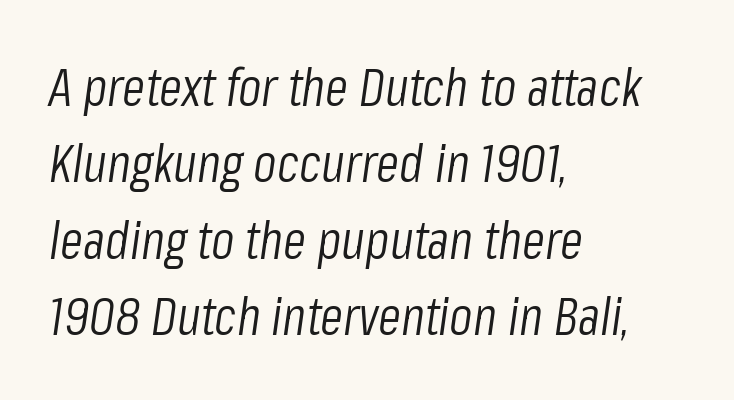
Q: Is the text bold? A: No.
Q: Is the text italic (slanted)? A: Yes, it leans right by about 8 degrees.
Q: Is the text underlined? A: No.
Q: How is the paragraph aligned? A: Left-aligned.
Q: Is the spacing between letters normal or unusually wide? A: Normal.
Q: Is the spacing between lines tight, normal or loose? A: Normal.
Q: Width (condensed, normal, or wide)? A: Condensed.
Q: Stroke contrast? A: Low.
Q: x-height? A: Medium.
Q: Monospaced? A: No.
